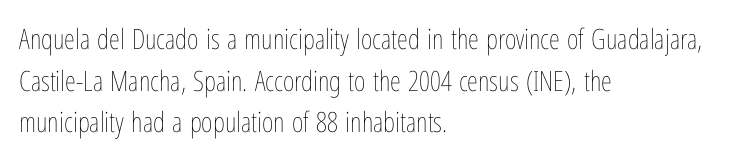
{"italic": "no", "bold": "no", "weight": "thin", "width": "condensed", "stroke_contrast": "low", "x_height": "medium", "monospaced": "no", "underline": "no", "align": "left", "line_spacing": "normal", "line_spacing_ratio": 1.49, "letter_spacing": "normal", "letter_spacing_em": 0.0, "glyph_px": 28}
